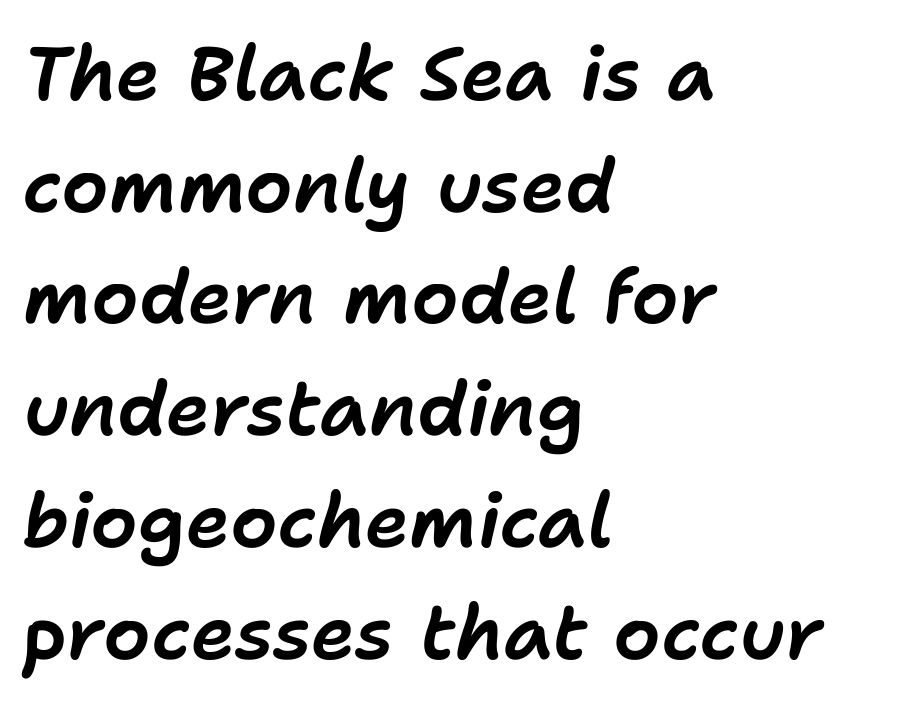
Proportional: the letters do not fall into vertical columns. Designer's note — italics engaged. Does the leading feel generous? No, just average. Look at the tracking — it's just the regular setting, nothing added. The lines in this sample share a left origin and differ only in where they stop. Lines of text with bare space underneath.
